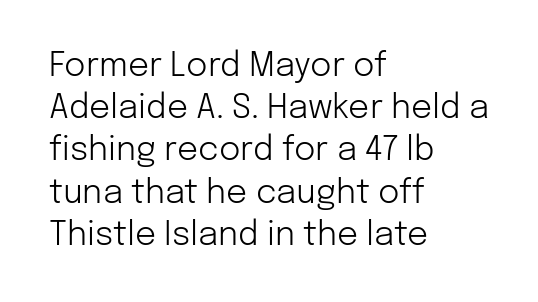
{"serif": "no", "italic": "no", "bold": "no", "weight": "light", "width": "normal", "stroke_contrast": "low", "x_height": "medium", "monospaced": "no", "underline": "no", "align": "left", "line_spacing": "normal", "line_spacing_ratio": 1.28, "letter_spacing": "normal", "letter_spacing_em": 0.0, "glyph_px": 33}
